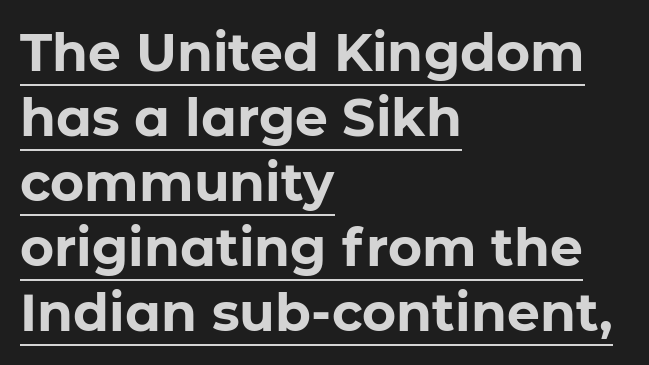
Serifs: no, the terminals of the letterforms are clean. Beneath each row of characters lies a ruled line. The strokes are fattened all the way to bold. The face used here is proportionally spaced, like ordinary book or web type.
